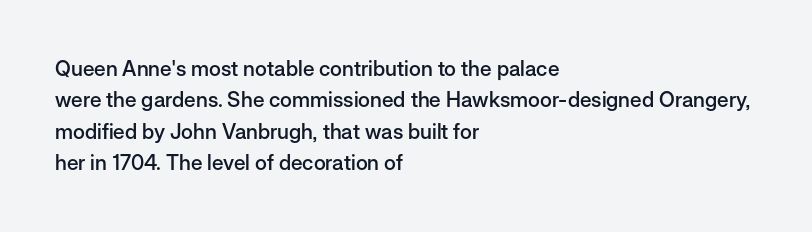
Q: Is the text bold? A: Semi-bold.
Q: Is the text italic (slanted)? A: No, it is upright.
Q: Is the text underlined? A: No.
Q: How is the paragraph aligned? A: Left-aligned.
Q: Is the spacing between letters normal or unusually wide? A: Normal.
Q: Is the spacing between lines tight, normal or loose? A: Normal.
